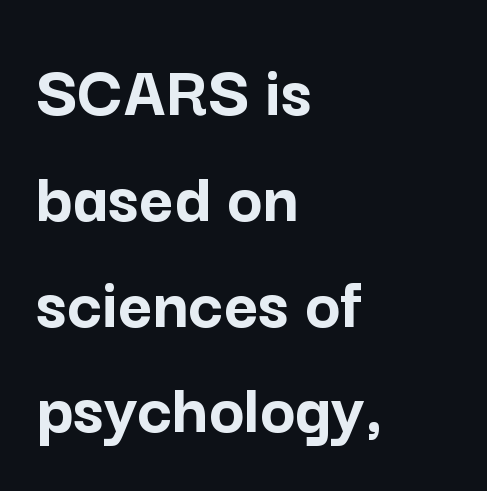
The image shows 74 px semibold sans-serif type, upright; set left-aligned, normal line spacing (1.43x), normal letter spacing, not underlined; low stroke contrast and a medium x-height.
